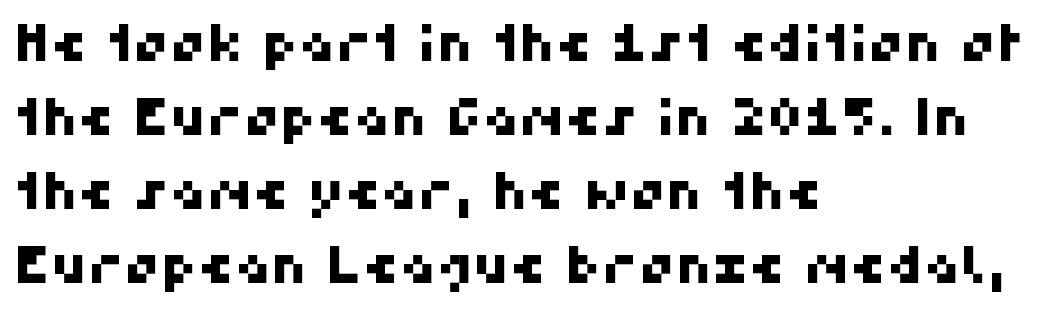
{"serif": "no", "width": "normal", "stroke_contrast": "high", "x_height": "medium", "monospaced": "no", "underline": "no", "align": "left", "line_spacing": "normal", "line_spacing_ratio": 1.45, "letter_spacing": "normal", "letter_spacing_em": 0.0, "glyph_px": 51}
